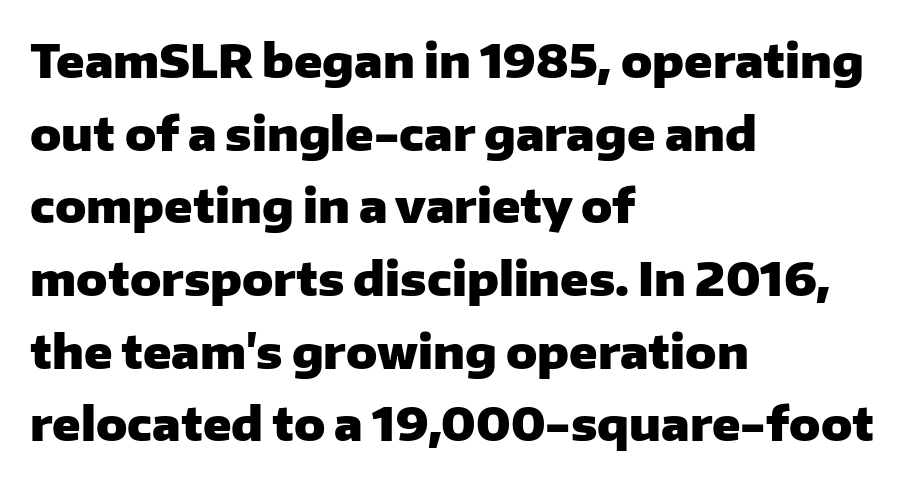
The image shows 46 px heavy sans-serif type, upright; set left-aligned, normal line spacing (1.58x), normal letter spacing, not underlined; low stroke contrast and a medium x-height.
